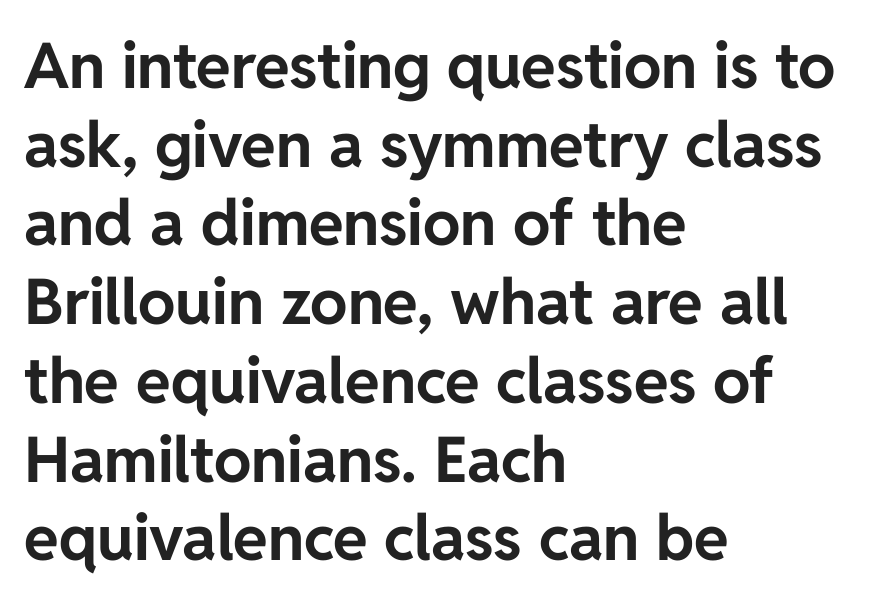
The glyphs in this specimen are sans serif. Is the type bold? Yes — the strokes are clearly thick and heavy. Plain, unruled lines of type. Whoever set this chose a conventional vertical rhythm. Quick note: not italic, upright.
